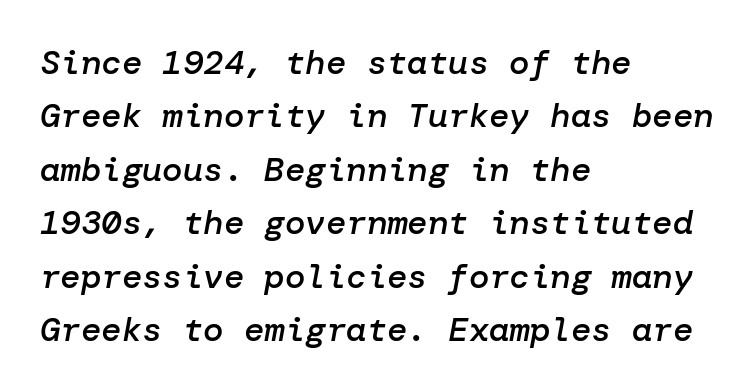
{"italic": "yes", "lean": "right", "slant_degrees": 10, "bold": "semi", "weight": "semibold", "width": "normal", "stroke_contrast": "low", "x_height": "medium", "underline": "no", "align": "left", "line_spacing": "normal", "line_spacing_ratio": 1.57, "letter_spacing": "normal", "letter_spacing_em": 0.0, "glyph_px": 34}
